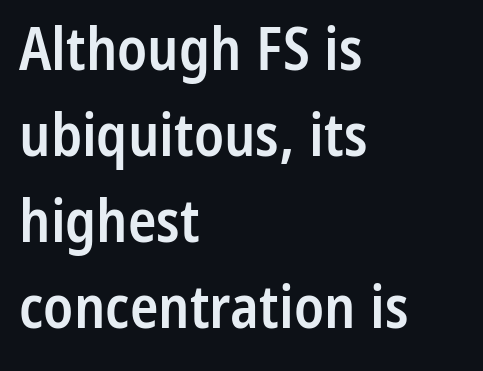
{"serif": "no", "italic": "no", "bold": "semi", "weight": "semibold", "width": "condensed", "stroke_contrast": "low", "x_height": "medium", "monospaced": "no", "underline": "no", "align": "left", "line_spacing": "normal", "line_spacing_ratio": 1.46, "letter_spacing": "normal", "letter_spacing_em": 0.0, "glyph_px": 59}
